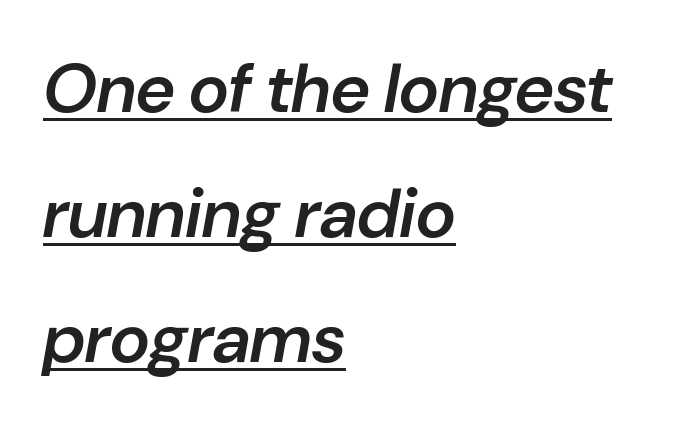
Note the varied advance widths — an 'i' is clearly narrower than an 'm'. Summary of weight: moderately heavy, a semibold. Alignment: flush left. In terms of letterspacing, this is plain default setting. This is underlined copy, the kind a proofreader might mark for attention. The letters are slanted; this is an italic face.
